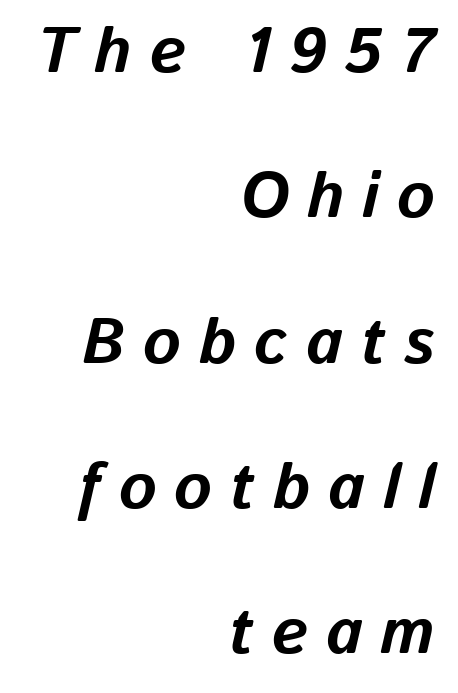
Q: Is the text bold? A: Yes.
Q: Is the text italic (slanted)? A: Yes, it leans right by about 13 degrees.
Q: Is the text underlined? A: No.
Q: How is the paragraph aligned? A: Right-aligned.
Q: Is the spacing between letters normal or unusually wide? A: Unusually wide.
Q: Is the spacing between lines tight, normal or loose? A: Loose.
Q: Width (condensed, normal, or wide)? A: Normal.
Q: Stroke contrast? A: Low.
Q: x-height? A: Medium.
Q: Monospaced? A: No.
